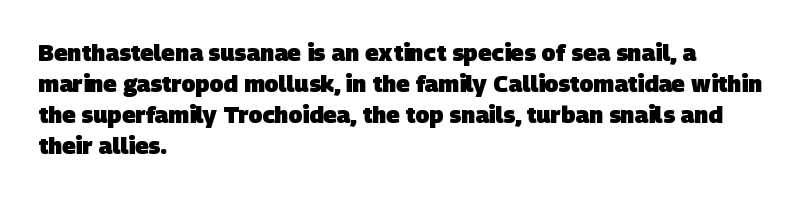
The image shows 23 px bold type; set left-aligned, normal line spacing (1.35x), normal letter spacing, not underlined.
